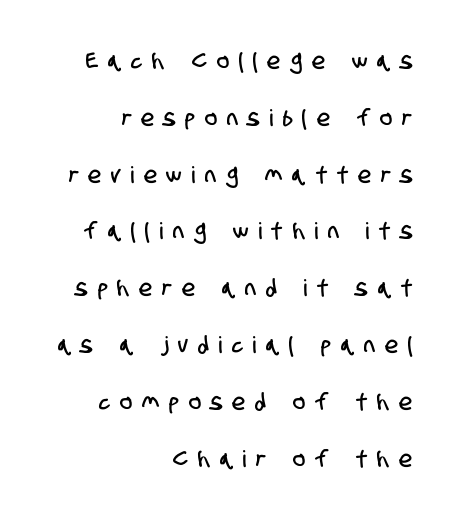
You could fit nearly another row in the gap between these rows. Caption: expanded tracking, letters set apart. Short and long lines alike share a common ending point at right. Beneath every word, the page is bare.
